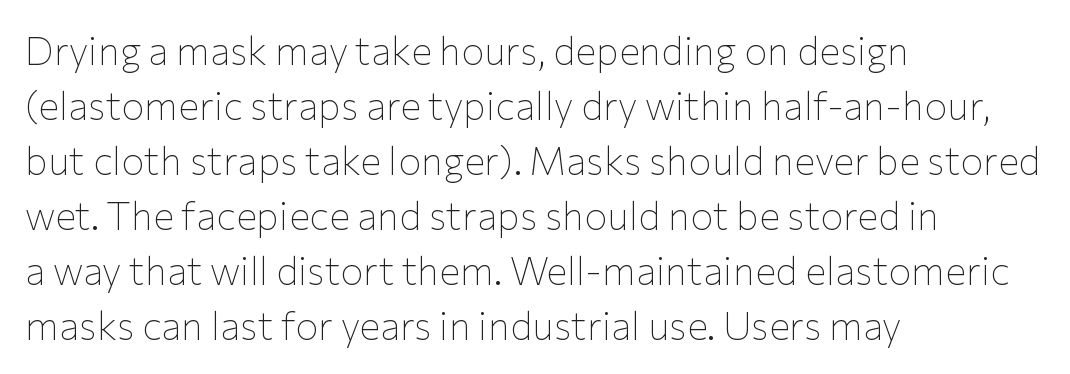
{"serif": "no", "italic": "no", "bold": "no", "weight": "thin", "width": "normal", "stroke_contrast": "low", "x_height": "medium", "monospaced": "no", "underline": "no", "align": "left", "line_spacing": "normal", "line_spacing_ratio": 1.41, "letter_spacing": "normal", "letter_spacing_em": 0.0, "glyph_px": 39}
